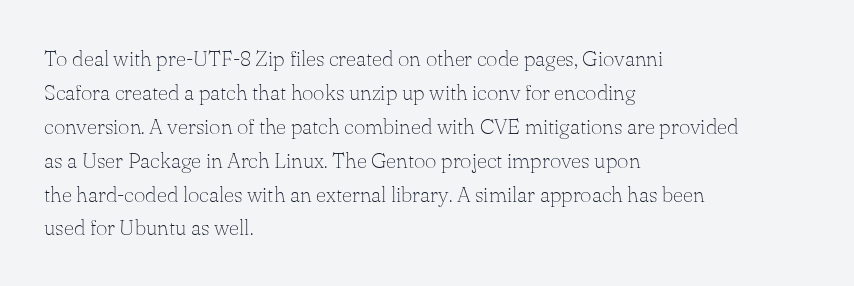
The image shows 22 px text type, upright; set left-aligned, normal line spacing (1.54x), normal letter spacing, not underlined.
